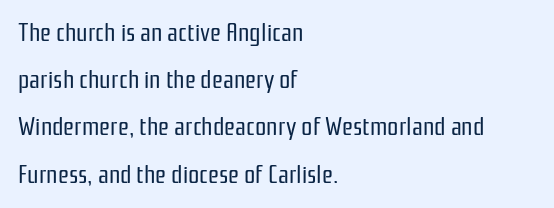
The letters sit at their default tracking, neither squeezed nor spread. Words float on clear page, feet unadorned. Teacher's note: observe the even left margin — that is flush-left alignment. Every character sits straight up, as roman type does.
